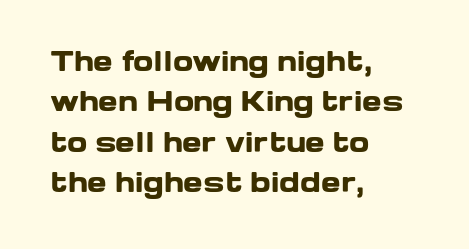
{"italic": "no", "bold": "yes", "underline": "no", "align": "left", "line_spacing": "normal", "line_spacing_ratio": 1.55, "letter_spacing": "normal", "letter_spacing_em": 0.0, "glyph_px": 26}
